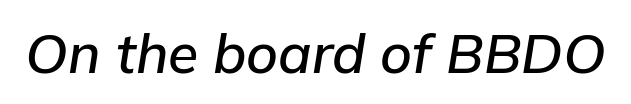
Students, note that the glyphs here touch the page at normal intervals. Type without underlining. The passage shown is typed in a proportional face where columns would drift. Tall strokes in this sample are angled rather than plumb.
